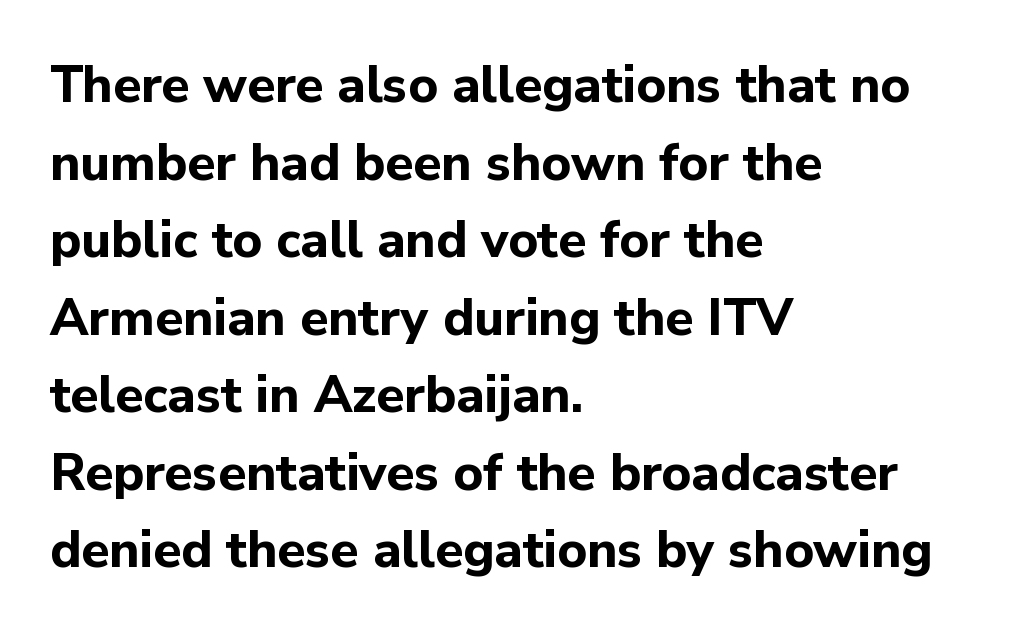
The image shows 51 px bold sans-serif type, upright; set left-aligned, normal line spacing (1.52x), normal letter spacing, not underlined; low stroke contrast and a medium x-height.
